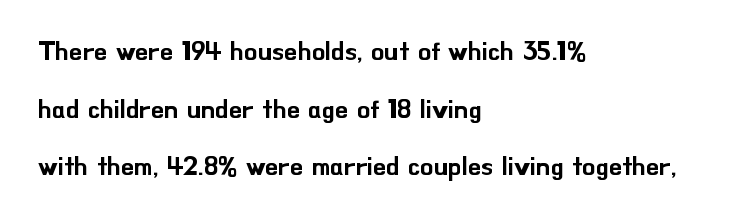
The image shows 26 px text type, upright; set left-aligned, loose line spacing (2.22x), normal letter spacing, not underlined.
